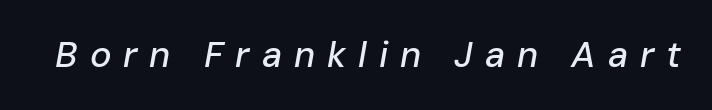
The image shows 36 px text type, italic (leaning right); set unusually wide letter spacing (+0.33 em), not underlined; low stroke contrast and a medium x-height.
